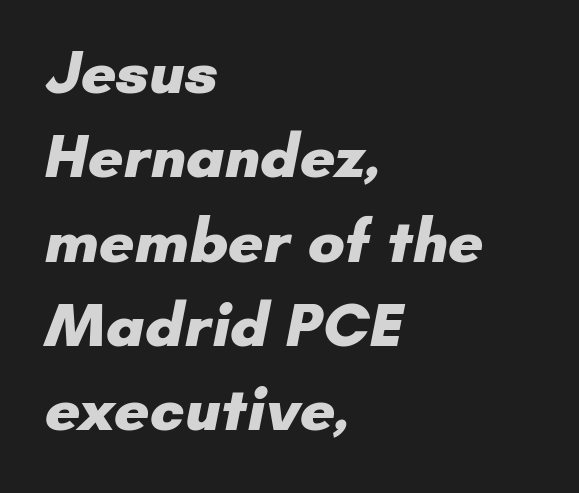
The image shows 62 px heavy sans-serif type; set left-aligned, normal line spacing (1.36x), normal letter spacing, not underlined; low stroke contrast and a small x-height.
